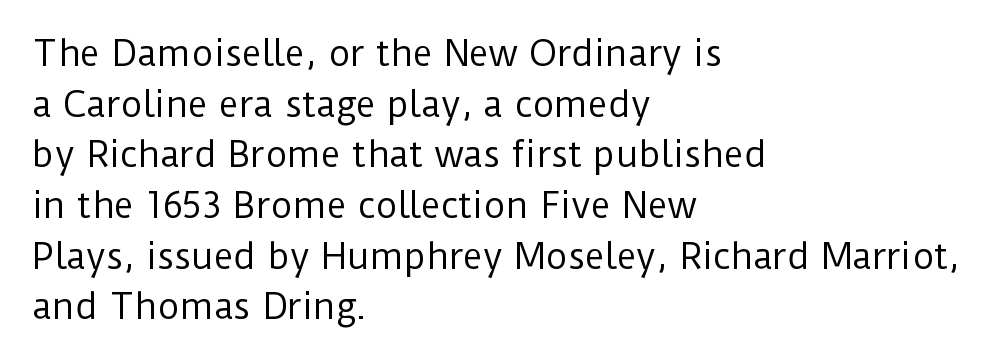
The image shows 34 px regular-weight sans-serif type, upright; set left-aligned, normal line spacing (1.49x), normal letter spacing, not underlined; low stroke contrast and a medium x-height.
